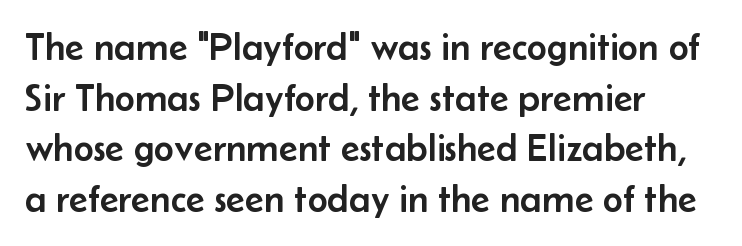
The image shows 39 px sans-serif type, upright; set left-aligned, normal line spacing (1.3x), normal letter spacing, not underlined; low stroke contrast and a small x-height.
